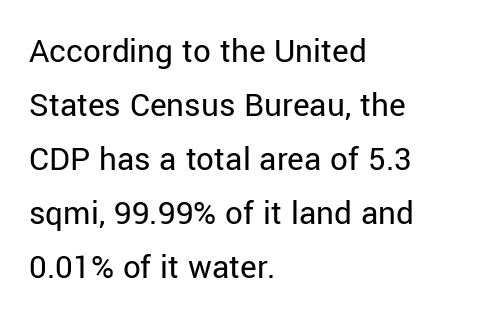
The glyphs are unaccompanied by any horizontal stroke below them. Regarding serifs, this sample does without them. The designer left line spacing at the default. What stands out about the letter spacing? Nothing — it is the standard amount. Each letter keeps its own natural width here, so spacing adapts to shape. These lines stack with their left ends in a neat column.
